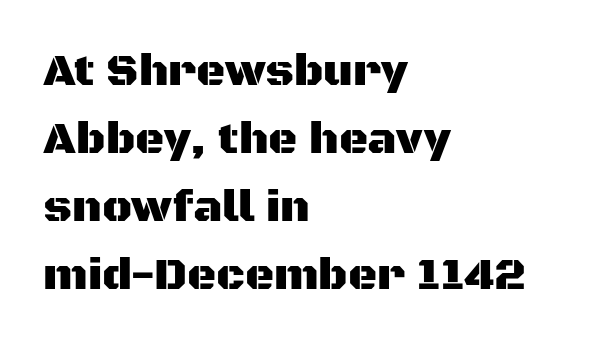
A classic flush-left, rag-right setting is used for this passage. Spacing verdict: proportional, widths tailored to each character. Caption: standard tracking, unaltered. It's the straight-up-and-down kind of type. Reading down the column, the eye jumps a familiar distance to each next line.
